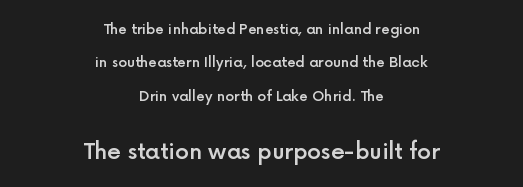
Q: Is the text bold? A: Semi-bold.
Q: Is the text italic (slanted)? A: No, it is upright.
Q: Is the text underlined? A: No.
Q: How is the paragraph aligned? A: Centered.
Q: Is the spacing between letters normal or unusually wide? A: Normal.
Q: Is the spacing between lines tight, normal or loose? A: Loose.
Q: Which block of text is set in a larger size, the first (top) or the second (bottom)? A: The second (bottom) one.
